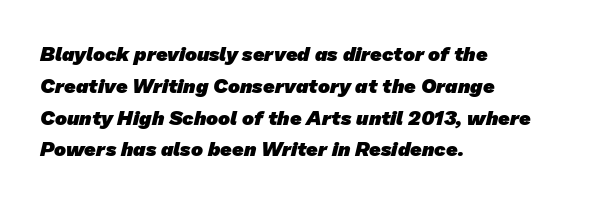
The image shows 20 px bold type; set left-aligned, normal line spacing (1.59x), normal letter spacing, not underlined.
